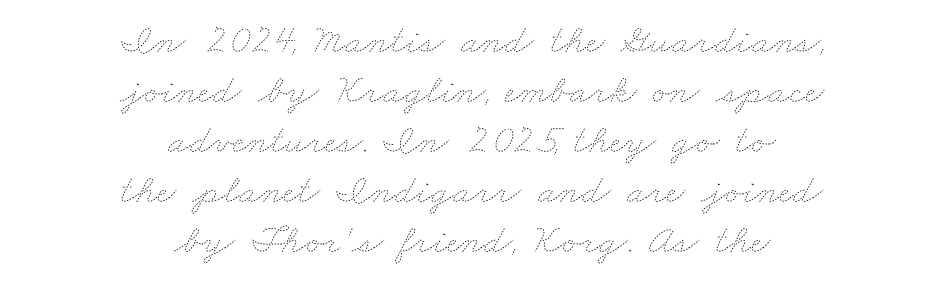
Q: Is the text bold? A: No.
Q: Is the text underlined? A: No.
Q: How is the paragraph aligned? A: Centered.
Q: Is the spacing between letters normal or unusually wide? A: Normal.
Q: Width (condensed, normal, or wide)? A: Wide.
Q: Stroke contrast? A: Low.
Q: x-height? A: Small.
Q: Monospaced? A: No.
